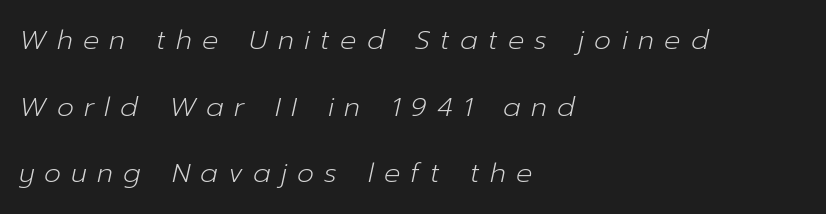
{"italic": "yes", "lean": "right", "slant_degrees": 12, "bold": "no", "underline": "no", "align": "left", "line_spacing": "loose", "line_spacing_ratio": 2.47, "letter_spacing": "wide", "letter_spacing_em": 0.38, "glyph_px": 27}
